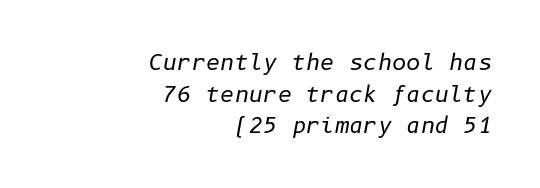
The image shows 22 px text type, italic (leaning right); set right-aligned, normal line spacing (1.44x), normal letter spacing, not underlined.
